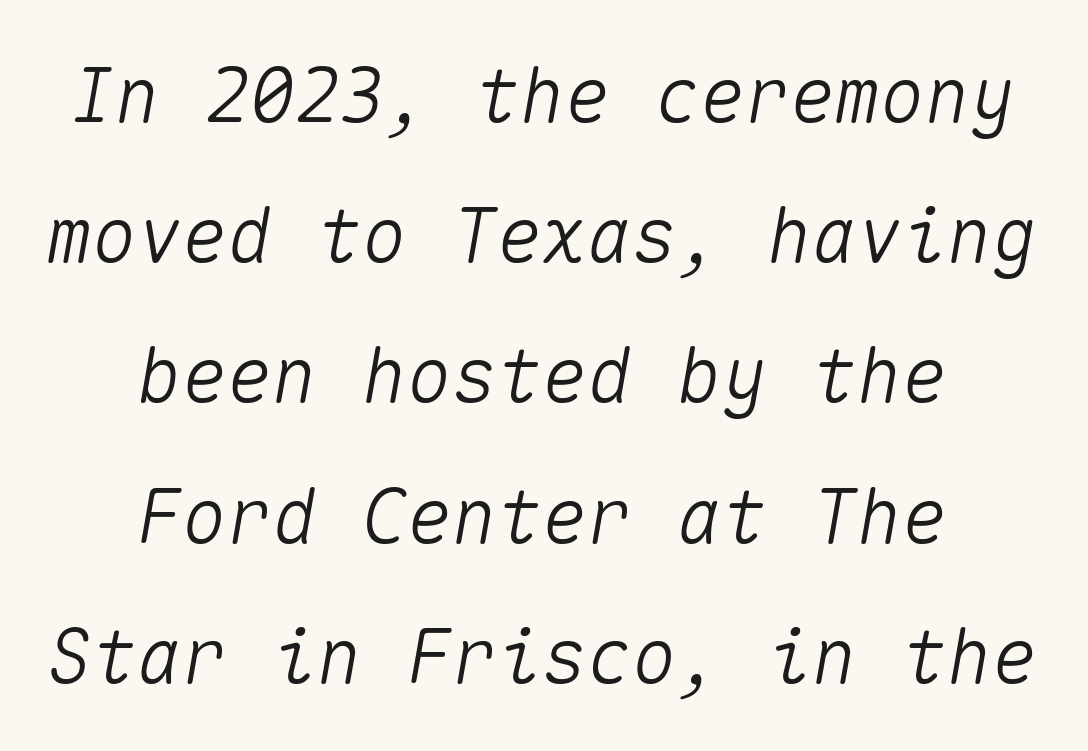
Q: Is the text italic (slanted)? A: Yes, it leans right by about 10 degrees.
Q: Is the text underlined? A: No.
Q: How is the paragraph aligned? A: Centered.
Q: Is the spacing between letters normal or unusually wide? A: Normal.
Q: Width (condensed, normal, or wide)? A: Normal.
Q: Stroke contrast? A: Medium.
Q: x-height? A: Medium.
Q: Monospaced? A: Yes.
